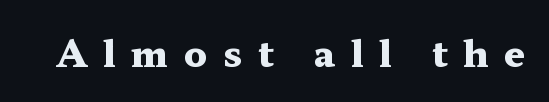
{"serif": "yes", "italic": "no", "bold": "yes", "weight": "heavy", "width": "wide", "stroke_contrast": "medium", "x_height": "medium", "monospaced": "no", "underline": "no", "letter_spacing": "wide", "letter_spacing_em": 0.42, "glyph_px": 37}
